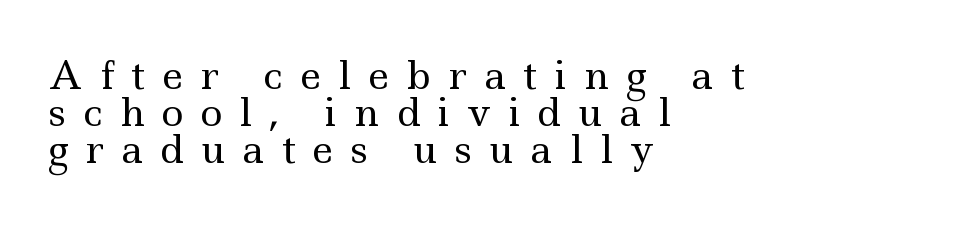
The image shows 38 px regular-weight, wide serif type, upright; set left-aligned, tight line spacing (0.98x), unusually wide letter spacing (+0.45 em), not underlined; a small x-height.
